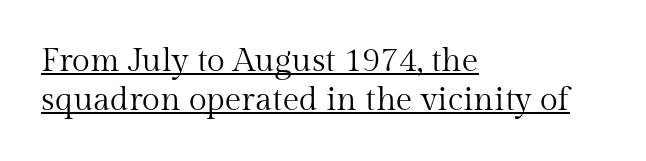
Vertical strokes here are truly vertical. The letters carry serifs — small finishing strokes at the ends of their stems. A rule runs beneath these lines of type. These lines keep a tight, regular rhythm from letter to letter. Character widths vary here, with narrow letters taking less room than wide ones. If you drew a ruler down the left edge, every line would touch it.
